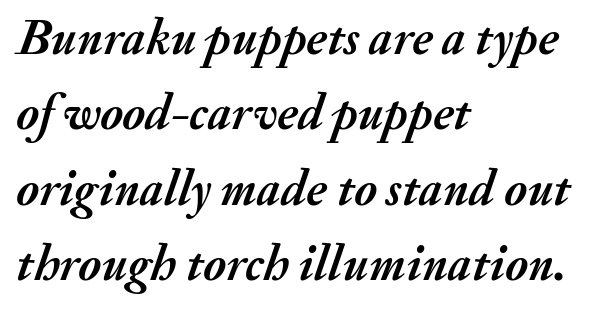
Baseline-to-baseline distance is the conventional proportion of letter height. When letters slant like this, we call the style italic. Any mark beneath the type? The region is blank. Letter spacing: default.
